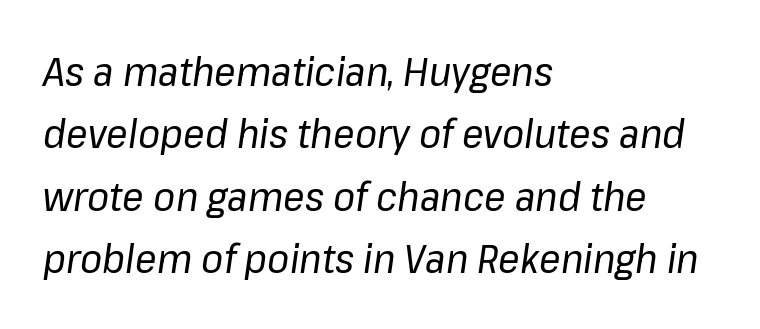
{"italic": "yes", "lean": "right", "slant_degrees": 8, "bold": "no", "weight": "regular", "width": "normal", "stroke_contrast": "low", "x_height": "medium", "monospaced": "no", "underline": "no", "align": "left", "line_spacing": "normal", "line_spacing_ratio": 1.56, "letter_spacing": "normal", "letter_spacing_em": 0.0, "glyph_px": 40}
